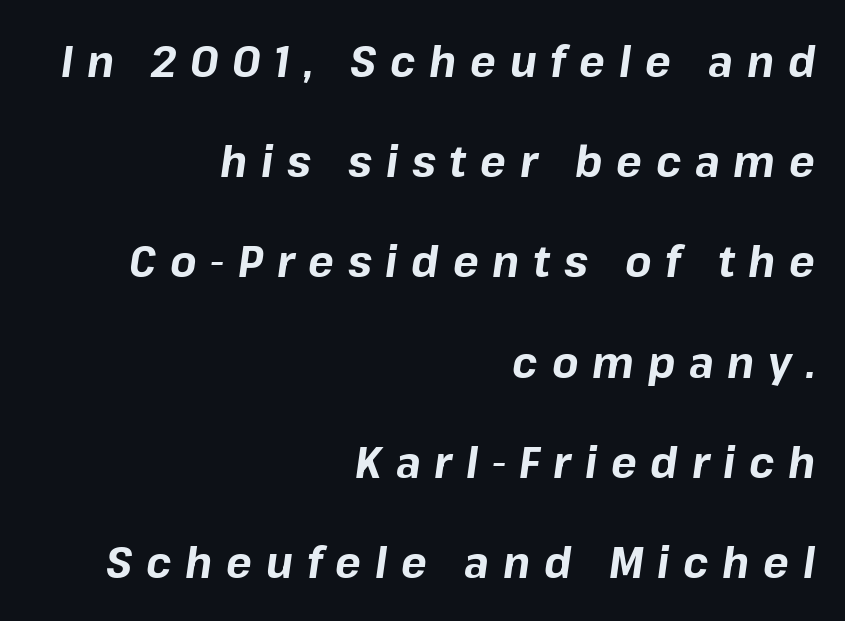
The space beneath each line is pristine and unruled. Posture: slanted. Proportional: the letters do not fall into vertical columns. One-word summary of the alignment: right.
